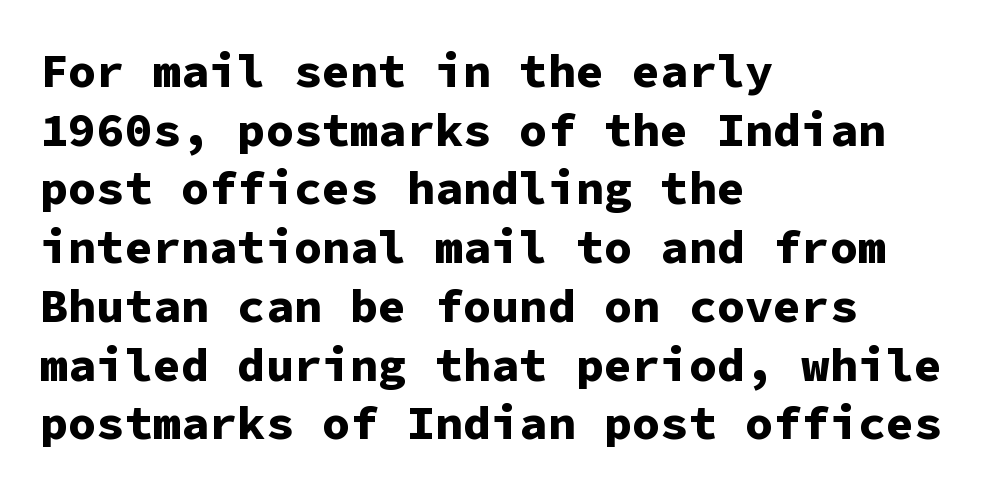
{"serif": "no", "italic": "no", "bold": "yes", "weight": "bold", "width": "normal", "stroke_contrast": "low", "x_height": "medium", "monospaced": "yes", "underline": "no", "align": "left", "line_spacing": "normal", "line_spacing_ratio": 1.25, "letter_spacing": "normal", "letter_spacing_em": 0.0, "glyph_px": 47}
